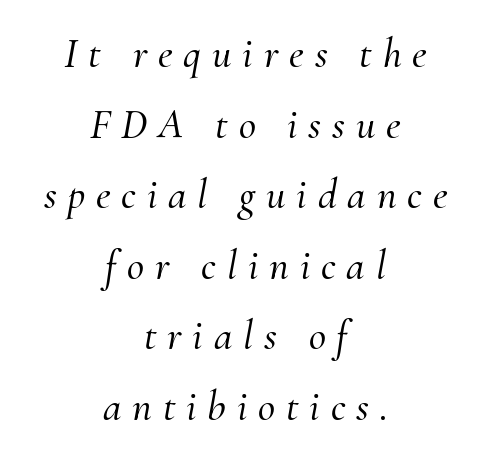
Q: Is the text italic (slanted)? A: Yes, it leans right by about 10 degrees.
Q: Is the typeface a serif or a sans-serif typeface? A: Serif.
Q: Is the text underlined? A: No.
Q: How is the paragraph aligned? A: Centered.
Q: Is the spacing between letters normal or unusually wide? A: Unusually wide.
Q: Is the spacing between lines tight, normal or loose? A: Normal.
Q: Width (condensed, normal, or wide)? A: Normal.
Q: Stroke contrast? A: Medium.
Q: x-height? A: Small.
Q: Monospaced? A: No.
